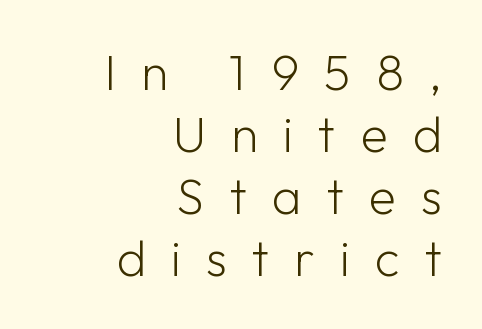
{"serif": "no", "italic": "no", "bold": "no", "weight": "light", "width": "normal", "stroke_contrast": "low", "x_height": "medium", "monospaced": "no", "underline": "no", "align": "right", "line_spacing_ratio": 1.24, "letter_spacing": "wide", "letter_spacing_em": 0.5, "glyph_px": 50}
